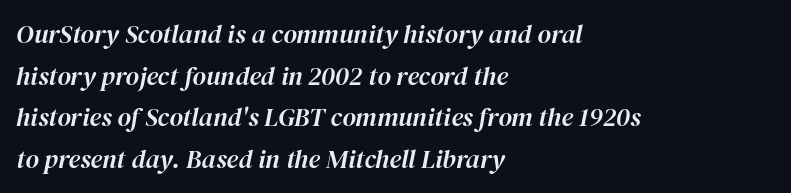
{"italic": "yes", "lean": "right", "slant_degrees": 12, "underline": "no", "align": "left", "line_spacing": "normal", "line_spacing_ratio": 1.6, "letter_spacing": "normal", "letter_spacing_em": 0.0, "glyph_px": 26}
